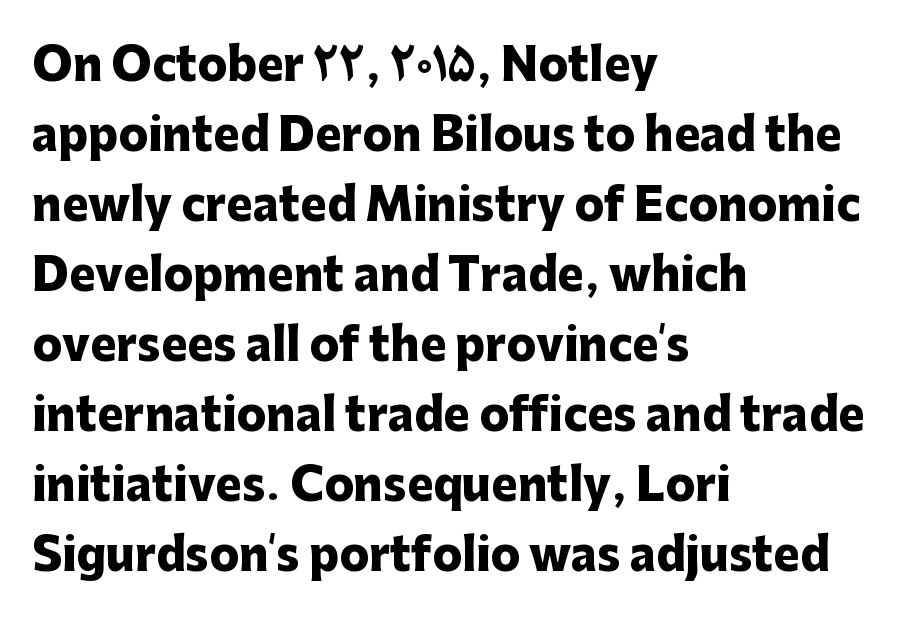
The image shows 44 px heavy sans-serif type, upright; set left-aligned, normal line spacing (1.59x), normal letter spacing, not underlined; low stroke contrast and a medium x-height.
